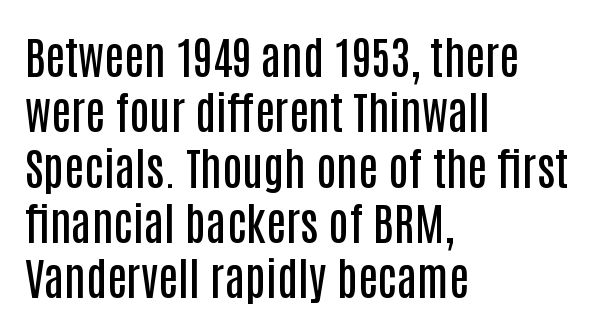
{"serif": "no", "italic": "no", "bold": "semi", "weight": "semibold", "width": "condensed", "stroke_contrast": "low", "x_height": "large", "monospaced": "no", "underline": "no", "align": "left", "line_spacing_ratio": 1.23, "letter_spacing": "normal", "letter_spacing_em": 0.0, "glyph_px": 45}
